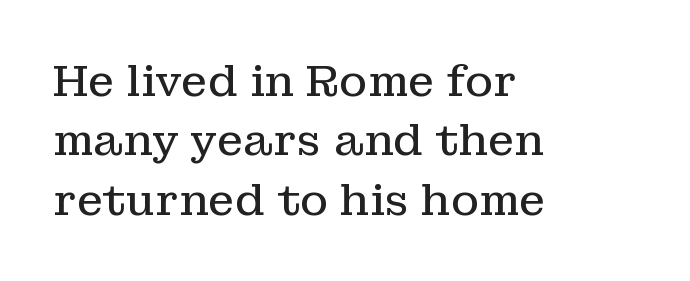
Letters rest on an invisible, unmarked baseline. One glance says typical: line gaps are just what's usual. Stroke terminals: seriffed. Stroke thickness stays within the range of a standard reading face or lighter. The setting favours the left margin, as ordinary paragraphs usually do. Tracking here is standard; glyphs follow each other at the usual distance.
